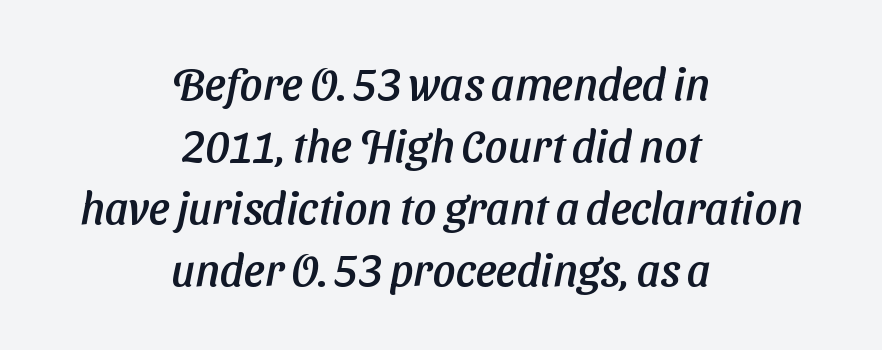
Q: Is the typeface a serif or a sans-serif typeface? A: Sans-serif.
Q: Is the text underlined? A: No.
Q: How is the paragraph aligned? A: Centered.
Q: Is the spacing between letters normal or unusually wide? A: Normal.
Q: Is the spacing between lines tight, normal or loose? A: Normal.
Q: Width (condensed, normal, or wide)? A: Normal.
Q: Stroke contrast? A: Low.
Q: x-height? A: Medium.
Q: Monospaced? A: No.
